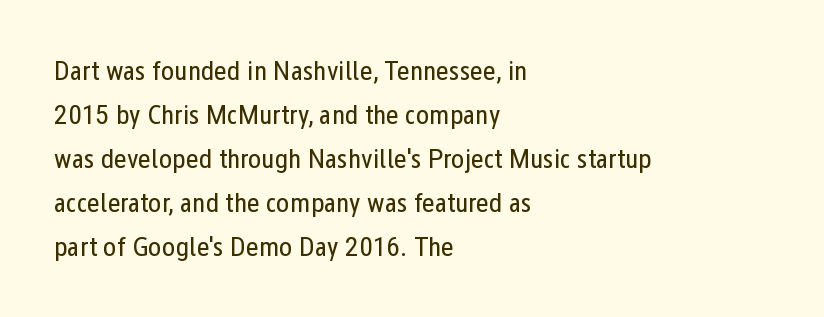
Look at the tracking — it's just the regular setting, nothing added. Any mark beneath the type? The region is blank. No letter is thick-stroked: the sample isn't bold. Regarding leading, the lines here are spaced in the standard way. Teacher's note: observe the even left margin — that is flush-left alignment. This is sans-serif lettering, the kind often seen on screens and signage.
